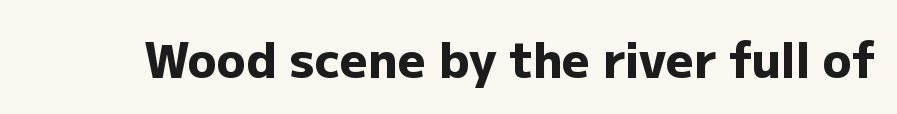
{"serif": "no", "italic": "no", "bold": "yes", "weight": "heavy", "width": "normal", "stroke_contrast": "low", "x_height": "medium", "monospaced": "no", "underline": "no", "letter_spacing": "normal", "letter_spacing_em": 0.0, "glyph_px": 48}
